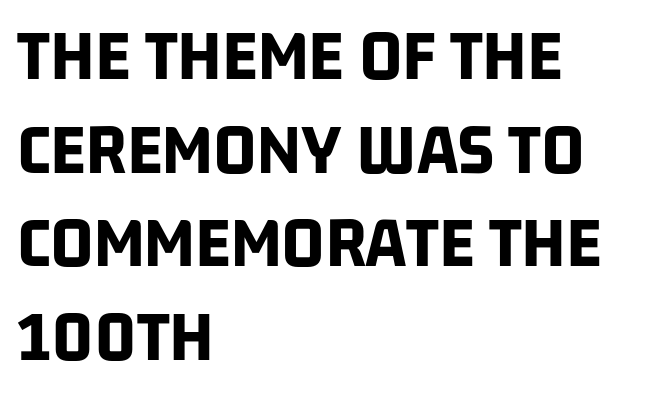
{"serif": "no", "bold": "yes", "weight": "bold", "width": "condensed", "stroke_contrast": "low", "x_height": "large", "monospaced": "no", "underline": "no", "align": "left", "line_spacing": "normal", "line_spacing_ratio": 1.25, "letter_spacing": "normal", "letter_spacing_em": 0.0, "glyph_px": 75}
